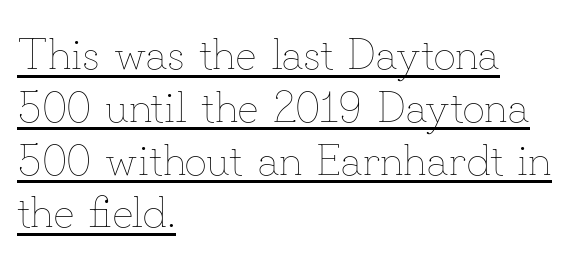
Q: Is the text bold? A: No.
Q: Is the text italic (slanted)? A: No, it is upright.
Q: Is the text underlined? A: Yes.
Q: How is the paragraph aligned? A: Left-aligned.
Q: Is the spacing between letters normal or unusually wide? A: Normal.
Q: Width (condensed, normal, or wide)? A: Normal.
Q: Stroke contrast? A: Low.
Q: x-height? A: Small.
Q: Monospaced? A: No.
